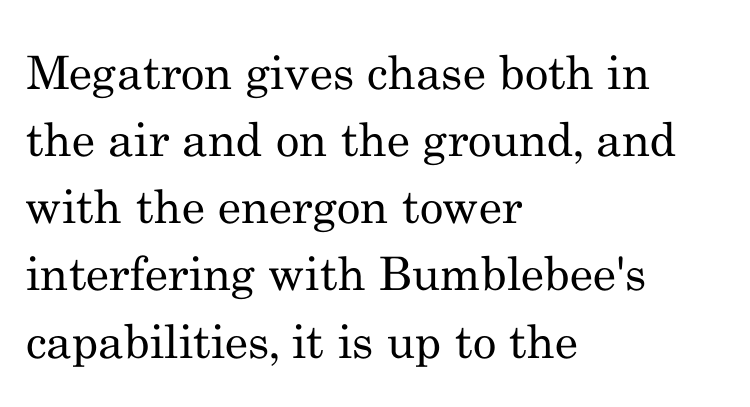
The image shows 46 px regular-weight serif type, upright; set left-aligned, normal line spacing (1.46x), normal letter spacing, not underlined; medium stroke contrast and a small x-height.
